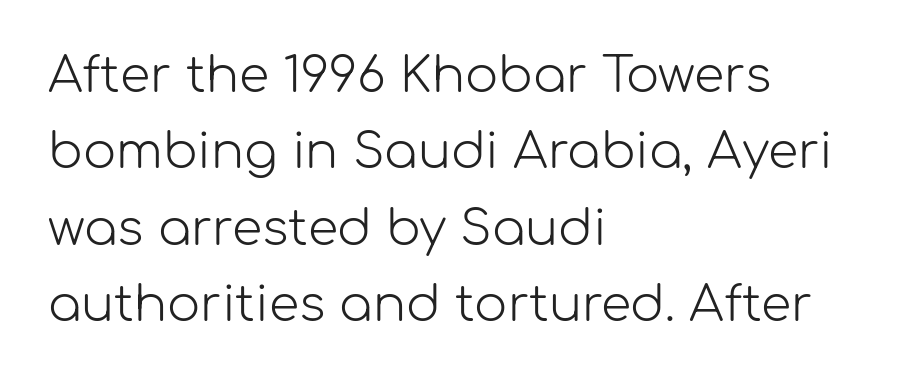
{"serif": "no", "italic": "no", "bold": "no", "weight": "light", "width": "normal", "stroke_contrast": "low", "x_height": "medium", "monospaced": "no", "underline": "no", "align": "left", "line_spacing": "normal", "line_spacing_ratio": 1.56, "letter_spacing": "normal", "letter_spacing_em": 0.0, "glyph_px": 49}
